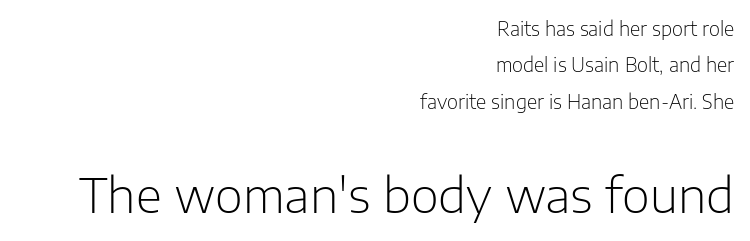
{"serif": "no", "italic": "no", "bold": "no", "weight": "light", "width": "normal", "stroke_contrast": "low", "x_height": "medium", "monospaced": "no", "underline": "no", "align": "right", "line_spacing": "loose", "line_spacing_ratio": 1.91, "letter_spacing": "normal", "letter_spacing_em": 0.0, "larger_block": "second", "size_ratio": 2.53, "glyph_px": 48}
